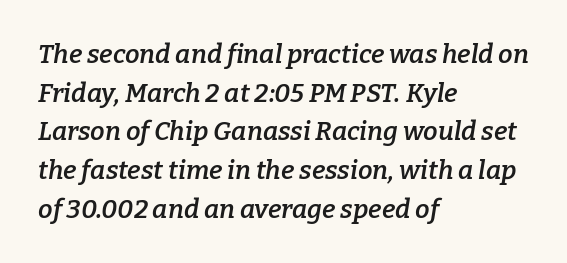
{"italic": "yes", "lean": "right", "slant_degrees": 9, "bold": "semi", "underline": "no", "align": "left", "line_spacing": "normal", "line_spacing_ratio": 1.49, "letter_spacing": "normal", "letter_spacing_em": 0.0, "glyph_px": 26}
